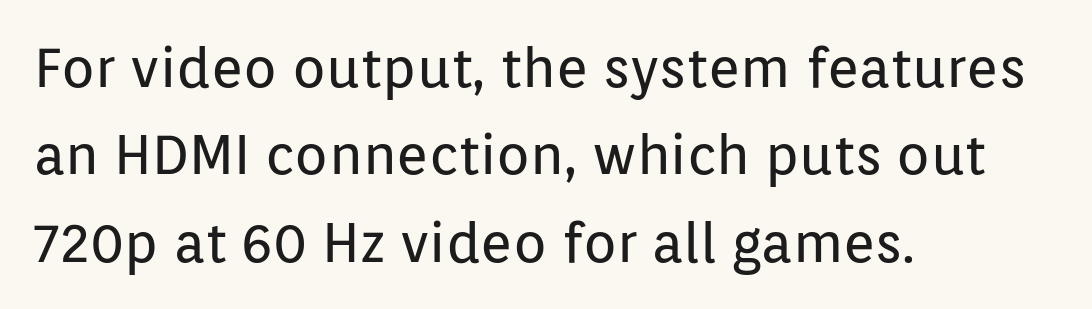
{"serif": "no", "italic": "no", "bold": "no", "weight": "regular", "width": "normal", "stroke_contrast": "low", "x_height": "medium", "monospaced": "no", "underline": "no", "align": "left", "line_spacing": "normal", "line_spacing_ratio": 1.59, "letter_spacing": "normal", "letter_spacing_em": 0.0, "glyph_px": 55}
